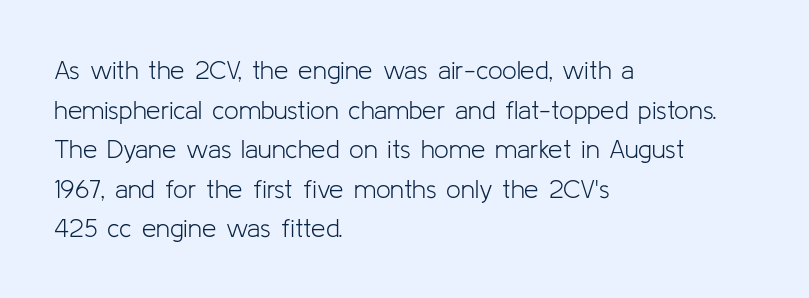
{"italic": "no", "bold": "no", "underline": "no", "align": "left", "line_spacing": "normal", "line_spacing_ratio": 1.52, "letter_spacing": "normal", "letter_spacing_em": 0.0, "glyph_px": 26}
